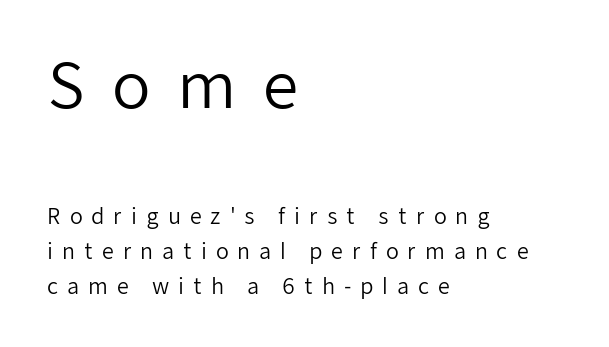
{"serif": "no", "italic": "no", "bold": "no", "weight": "regular", "width": "normal", "stroke_contrast": "low", "x_height": "medium", "monospaced": "no", "underline": "no", "align": "left", "line_spacing": "normal", "line_spacing_ratio": 1.67, "letter_spacing": "wide", "letter_spacing_em": 0.42, "larger_block": "first", "size_ratio": 3.0, "glyph_px": 63}
